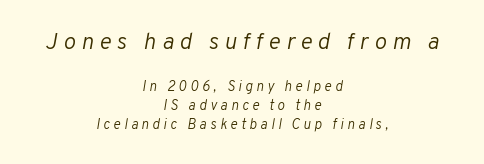
Glance below the letters and you will spot only blank space. Students, note that the glyphs here are deliberately spaced far apart. Which margin do the lines hug? Neither — every line sits in the middle. Counters stay open thanks to moderate or lighter strokes.
